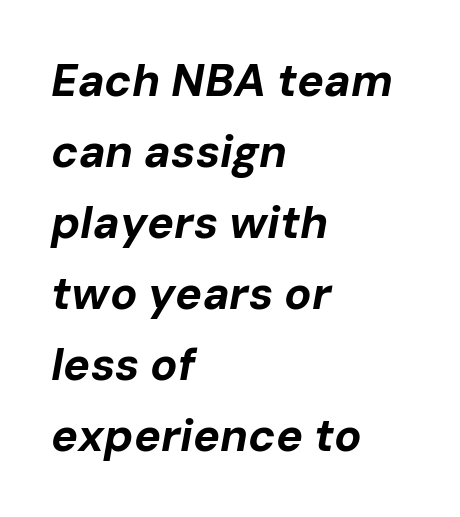
Where is the straight margin? On the left. The specimen omits any rule beneath the text block's lines. The letterforms sit shoulder to shoulder at normal distance. Varying glyph widths throughout — classic text-font behaviour. Stroke thickness is high; the sample reads as a true bold. Style check: oblique.
